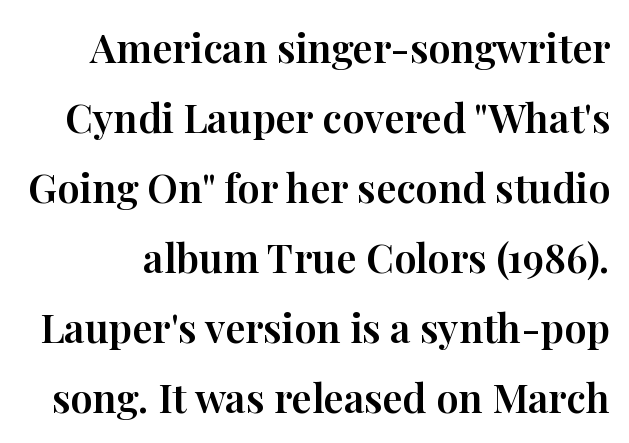
Varying glyph widths throughout — classic text-font behaviour. Inter-character spacing is left at the font's built-in metrics. These lines were composed using upright roman letters. Are there feet on the stems? There are — it's a serif. The gap between lines stays unmarked.
